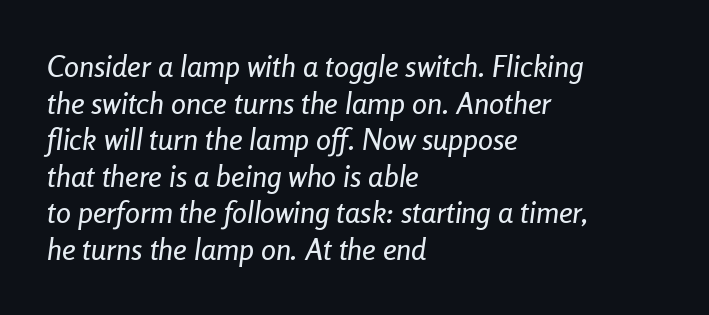
The image shows 30 px condensed type, italic (leaning right); set left-aligned, line spacing 1.22x, normal letter spacing, not underlined; low stroke contrast and a medium x-height.
